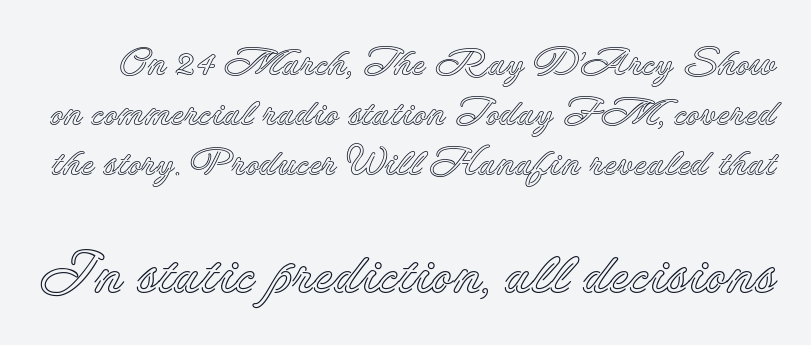
Observe the ordinary spacing: letters are neighbours, not strangers. The specimen omits any rule beneath the text block's lines. Each new line begins a customary step beneath the previous one. The rendering uses natural spacing where letterforms have individual widths.
